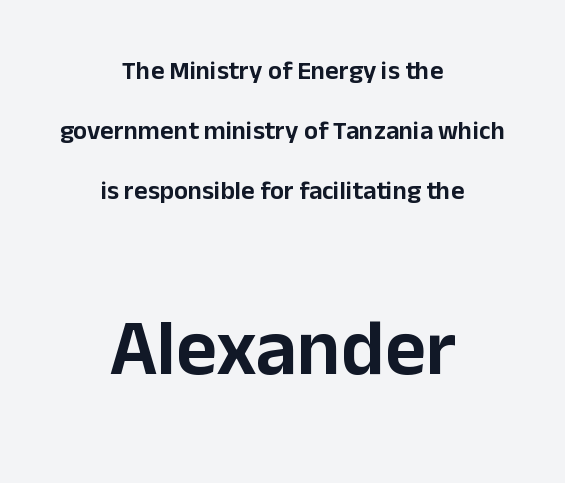
Q: Is the text italic (slanted)? A: No, it is upright.
Q: Is the typeface a serif or a sans-serif typeface? A: Sans-serif.
Q: Is the text underlined? A: No.
Q: How is the paragraph aligned? A: Centered.
Q: Is the spacing between letters normal or unusually wide? A: Normal.
Q: Is the spacing between lines tight, normal or loose? A: Loose.
Q: Which block of text is set in a larger size, the first (top) or the second (bottom)? A: The second (bottom) one.
Q: Width (condensed, normal, or wide)? A: Normal.
Q: Stroke contrast? A: Low.
Q: x-height? A: Medium.
Q: Monospaced? A: No.
